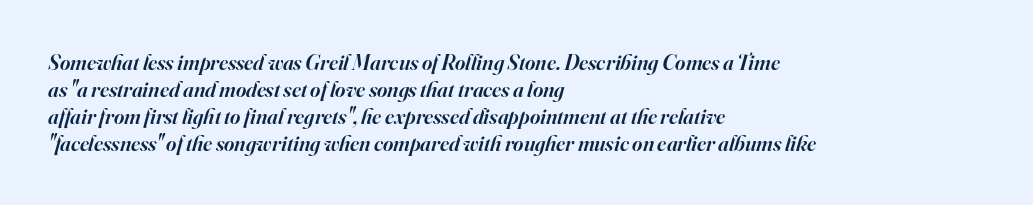
{"italic": "yes", "lean": "right", "slant_degrees": 16, "bold": "semi", "underline": "no", "align": "left", "line_spacing_ratio": 1.22, "letter_spacing": "normal", "letter_spacing_em": 0.0, "glyph_px": 22}
